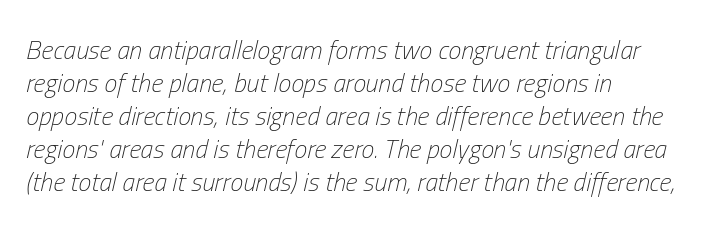
Q: Is the text bold? A: No.
Q: Is the text italic (slanted)? A: Yes, it leans right by about 13 degrees.
Q: Is the text underlined? A: No.
Q: How is the paragraph aligned? A: Left-aligned.
Q: Is the spacing between letters normal or unusually wide? A: Normal.
Q: Is the spacing between lines tight, normal or loose? A: Normal.
